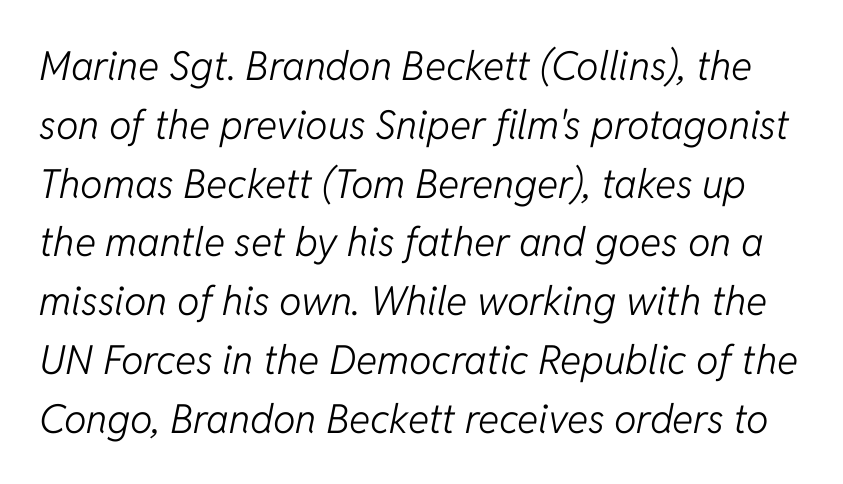
{"italic": "yes", "lean": "right", "slant_degrees": 11, "bold": "no", "weight": "light", "width": "normal", "stroke_contrast": "low", "x_height": "medium", "monospaced": "no", "underline": "no", "line_spacing": "normal", "line_spacing_ratio": 1.47, "letter_spacing": "normal", "letter_spacing_em": 0.0, "glyph_px": 40}
